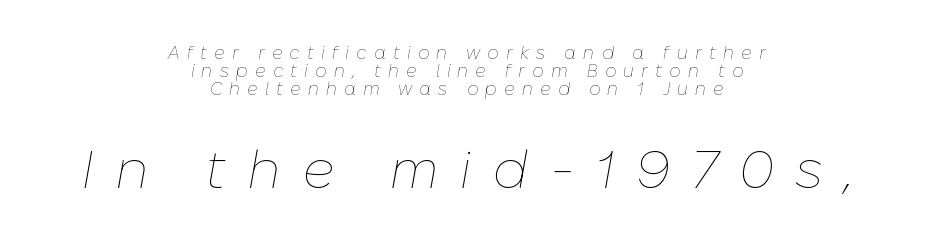
The image shows 54 px thin type, italic (leaning right); set centered, tight line spacing (1.0x), unusually wide letter spacing (+0.39 em), not underlined; the second (bottom) block is 3.0x larger; low stroke contrast and a medium x-height.
